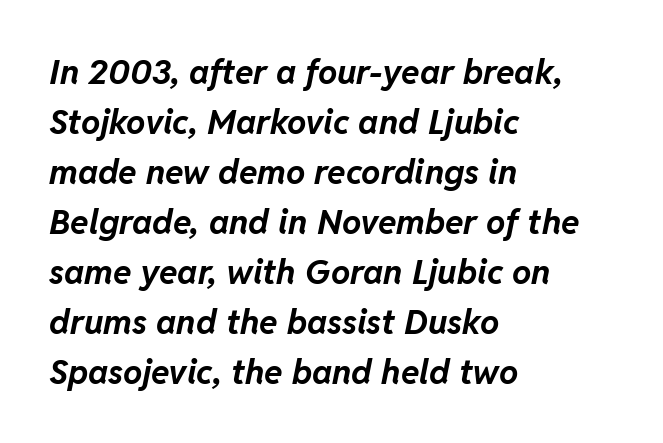
Teacher's note: observe the even left margin — that is flush-left alignment. This rendering leaves character spacing at its baseline value. The strip under each line holds only bare page. Typesetter's note: full bold, strokes at maximum text heaviness. These lines sit exactly where default settings would place them.
